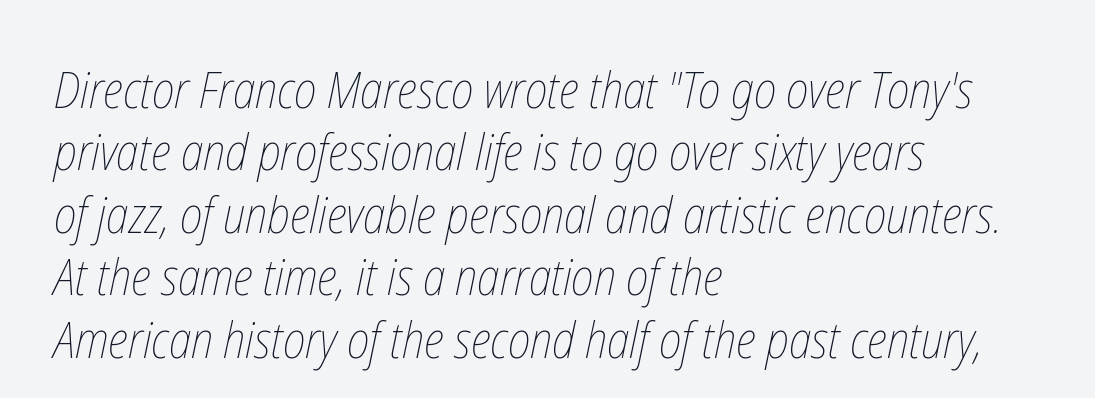
The image shows 50 px thin, condensed type; set left-aligned, normal line spacing (1.25x), normal letter spacing, not underlined; low stroke contrast and a medium x-height.
